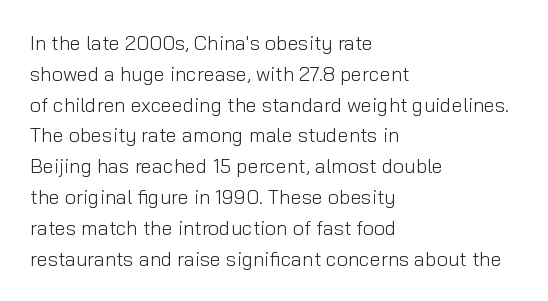
{"italic": "no", "bold": "no", "underline": "no", "align": "left", "line_spacing": "normal", "line_spacing_ratio": 1.54, "letter_spacing": "normal", "letter_spacing_em": 0.0, "glyph_px": 20}
